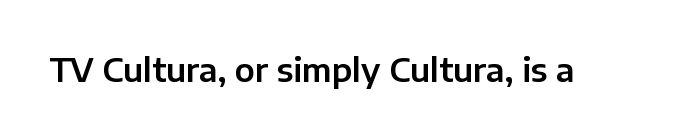
Q: Is the text italic (slanted)? A: No, it is upright.
Q: Is the typeface a serif or a sans-serif typeface? A: Sans-serif.
Q: Is the text underlined? A: No.
Q: Is the spacing between letters normal or unusually wide? A: Normal.
Q: Width (condensed, normal, or wide)? A: Normal.
Q: Stroke contrast? A: Low.
Q: x-height? A: Medium.
Q: Monospaced? A: No.
